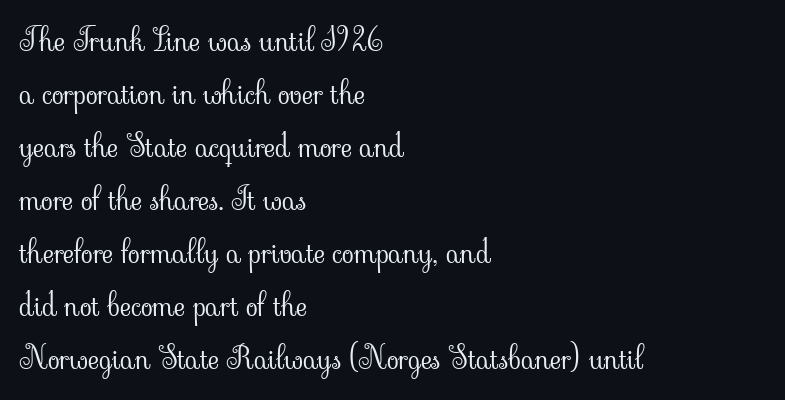
The image shows 31 px light serif type, upright; set left-aligned, line spacing 1.71x, normal letter spacing, not underlined; low stroke contrast and a small x-height.
